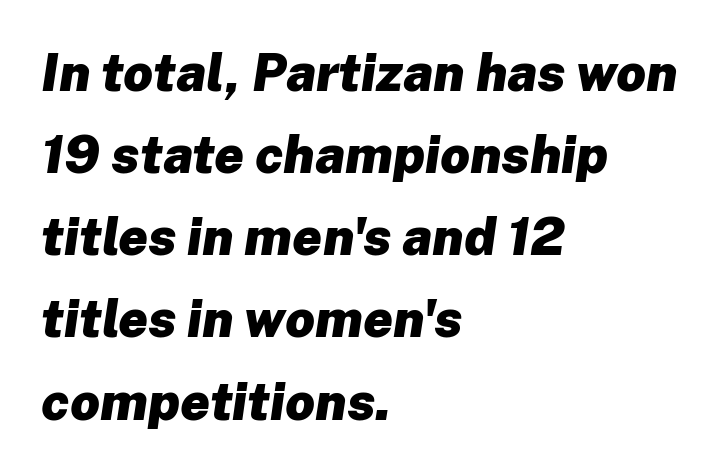
Honestly, the row spacing looks completely unremarkable. This sample has the flowing, uneven cadence of proportional lettering. Nobody touched the tracking dial on this one. The letters are slanted; this is an italic face.
